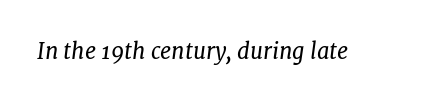
Quick note: italic. The strip under each line holds only bare page. Heft: none added — not bold. Does extra space separate the letters? No, they use regular spacing.
